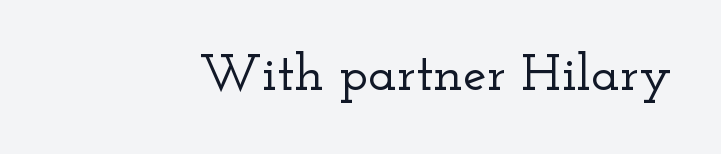
The glyphs in this specimen are seriffed. Character widths vary here, with narrow letters taking less room than wide ones. Letters rest on an invisible, unmarked baseline. Notice how the stems are strictly vertical — no italics here.
